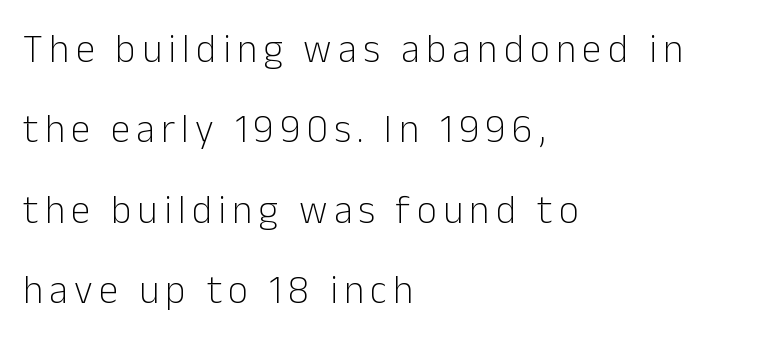
The image shows 39 px light sans-serif type, upright; set left-aligned, loose line spacing (2.06x), not underlined; low stroke contrast and a medium x-height.
